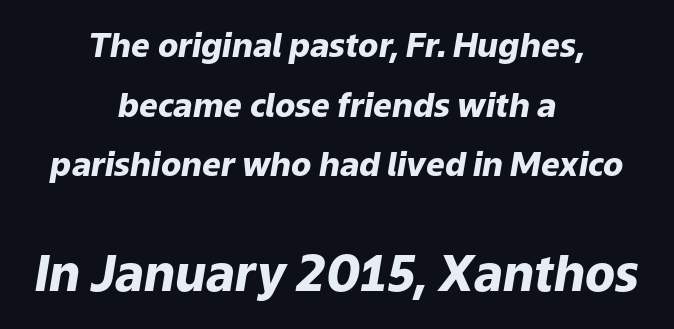
{"italic": "yes", "lean": "right", "slant_degrees": 9, "bold": "yes", "weight": "heavy", "width": "normal", "stroke_contrast": "low", "x_height": "medium", "monospaced": "no", "underline": "no", "align": "center", "line_spacing_ratio": 1.81, "letter_spacing": "normal", "letter_spacing_em": 0.0, "larger_block": "second", "size_ratio": 1.48, "glyph_px": 49}
